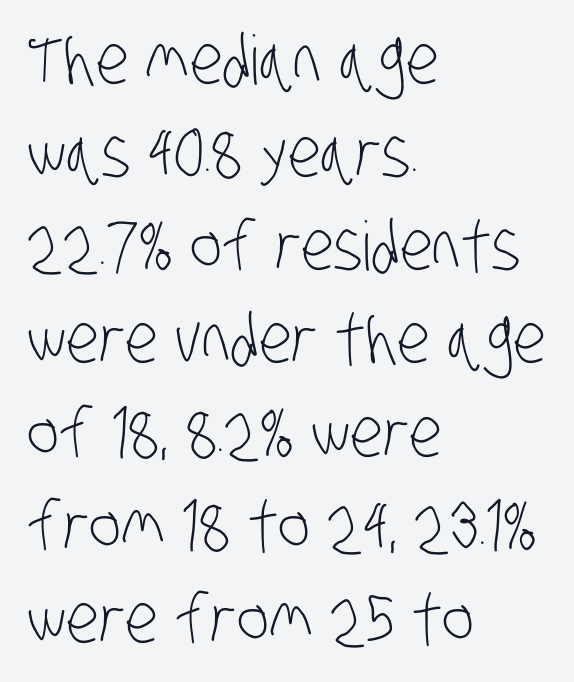
The image shows 68 px light, condensed sans-serif type; set left-aligned, normal line spacing (1.37x), normal letter spacing, not underlined; low stroke contrast and a large x-height.
